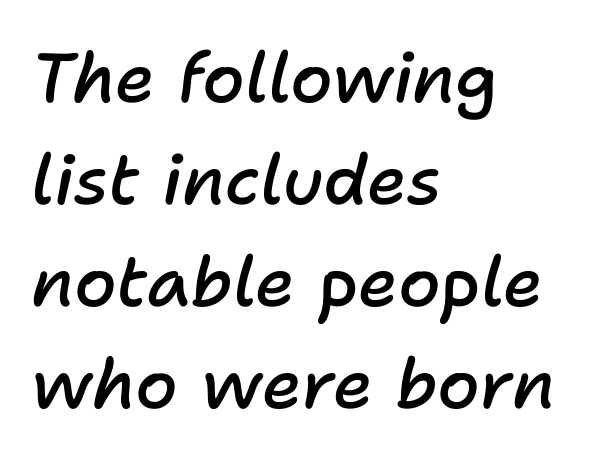
{"italic": "yes", "lean": "right", "slant_degrees": 11, "bold": "semi", "weight": "semibold", "width": "normal", "stroke_contrast": "low", "x_height": "medium", "monospaced": "no", "underline": "no", "align": "left", "line_spacing": "normal", "line_spacing_ratio": 1.48, "letter_spacing": "normal", "letter_spacing_em": 0.0, "glyph_px": 69}
